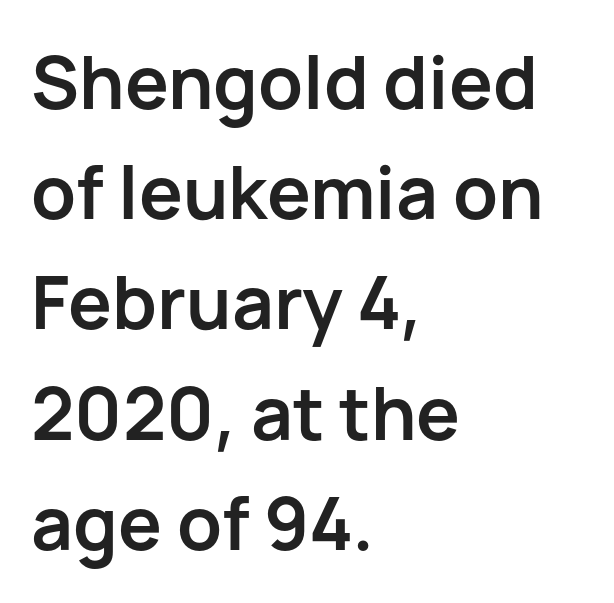
{"serif": "no", "italic": "no", "bold": "yes", "weight": "semibold", "width": "normal", "stroke_contrast": "low", "x_height": "medium", "monospaced": "no", "underline": "no", "align": "left", "line_spacing": "normal", "line_spacing_ratio": 1.51, "letter_spacing": "normal", "letter_spacing_em": 0.0, "glyph_px": 73}
